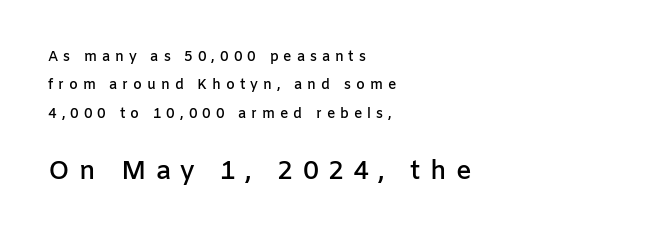
Q: Is the text bold? A: Semi-bold.
Q: Is the text italic (slanted)? A: No, it is upright.
Q: Is the text underlined? A: No.
Q: How is the paragraph aligned? A: Left-aligned.
Q: Is the spacing between letters normal or unusually wide? A: Unusually wide.
Q: Is the spacing between lines tight, normal or loose? A: Loose.
Q: Which block of text is set in a larger size, the first (top) or the second (bottom)? A: The second (bottom) one.
